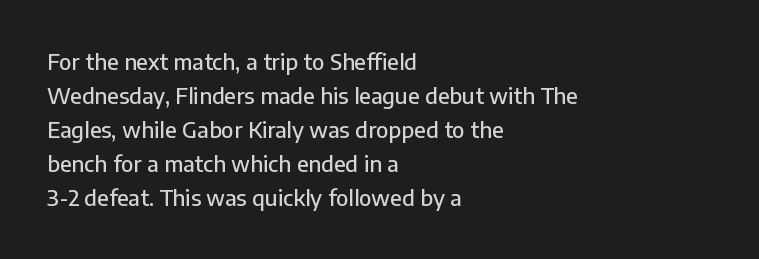
The image shows 22 px text type, upright; set left-aligned, normal line spacing (1.55x), normal letter spacing, not underlined.
